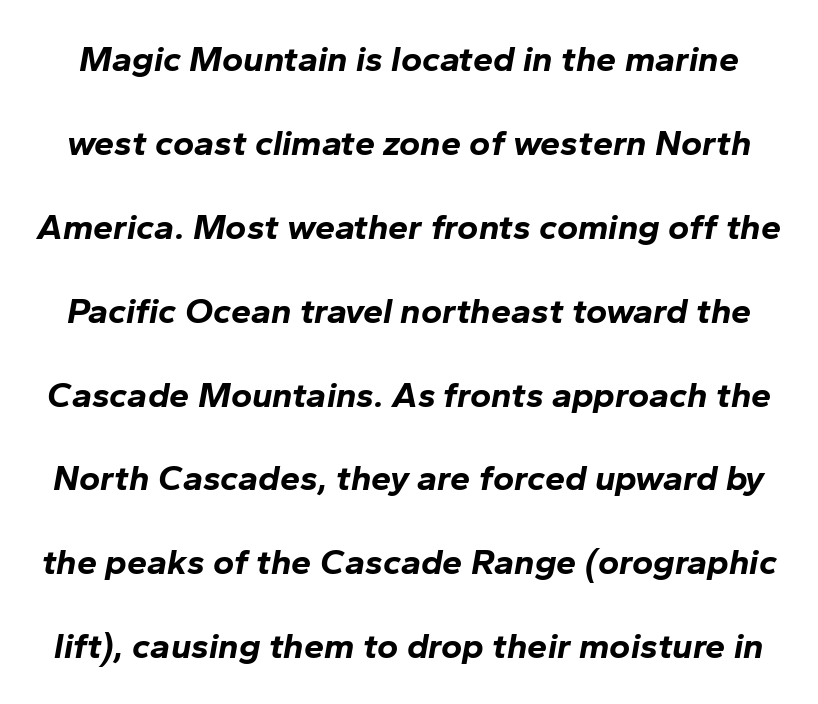
The image shows 36 px bold type, italic (leaning right); set loose line spacing (2.33x), normal letter spacing, not underlined; low stroke contrast and a medium x-height.
